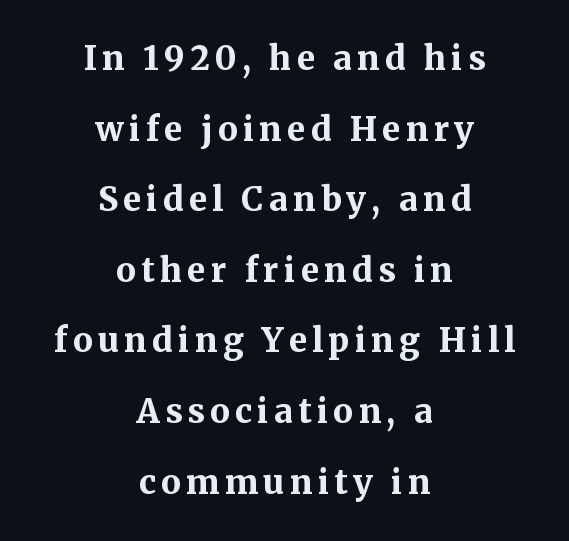
The image shows 33 px bold serif type, upright; set centered, loose line spacing (2.14x), not underlined; medium stroke contrast and a medium x-height.
